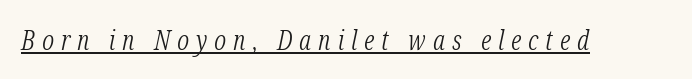
Q: Is the text bold? A: No.
Q: Is the text italic (slanted)? A: Yes, it leans right by about 12 degrees.
Q: Is the text underlined? A: Yes.
Q: Is the spacing between letters normal or unusually wide? A: Unusually wide.
